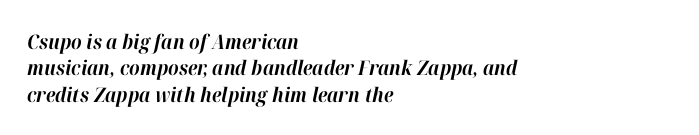
The image shows 20 px bold type, italic (leaning right); set left-aligned, normal line spacing (1.32x), normal letter spacing, not underlined.
